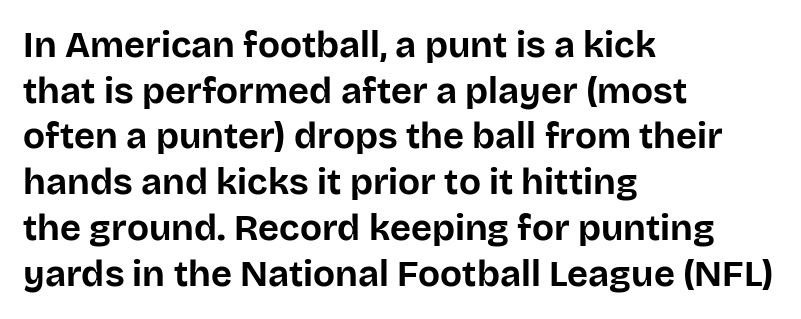
A sans-serif font was chosen for this passage. Caption: bold face, heavy strokes. Descender tails drop into unmarked territory. In terms of letterspacing, this is plain default setting.
